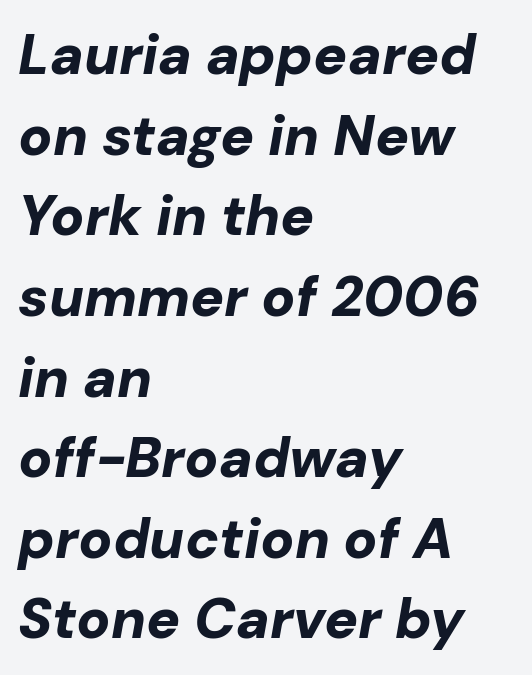
{"italic": "yes", "lean": "right", "slant_degrees": 10, "bold": "yes", "weight": "bold", "width": "normal", "stroke_contrast": "low", "x_height": "medium", "monospaced": "no", "underline": "no", "align": "left", "line_spacing": "normal", "line_spacing_ratio": 1.44, "letter_spacing": "normal", "letter_spacing_em": 0.0, "glyph_px": 56}
